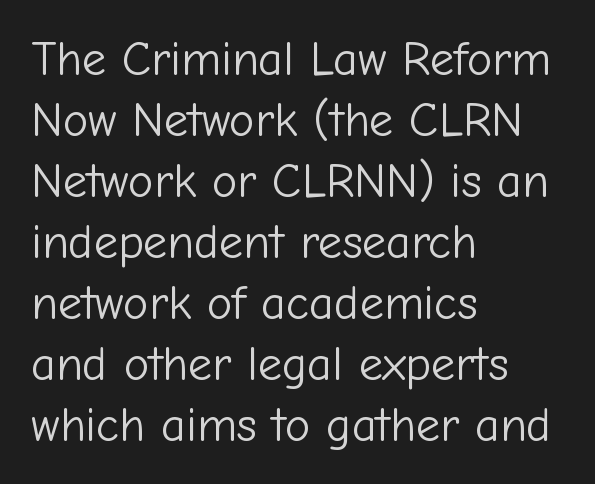
{"serif": "no", "italic": "no", "bold": "no", "weight": "light", "width": "normal", "stroke_contrast": "low", "x_height": "medium", "monospaced": "no", "underline": "no", "align": "left", "line_spacing": "normal", "line_spacing_ratio": 1.27, "letter_spacing": "normal", "letter_spacing_em": 0.0, "glyph_px": 48}
